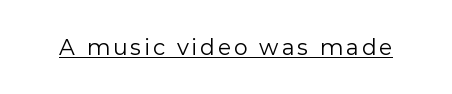
Q: Is the text bold? A: No.
Q: Is the text italic (slanted)? A: No, it is upright.
Q: Is the text underlined? A: Yes.
